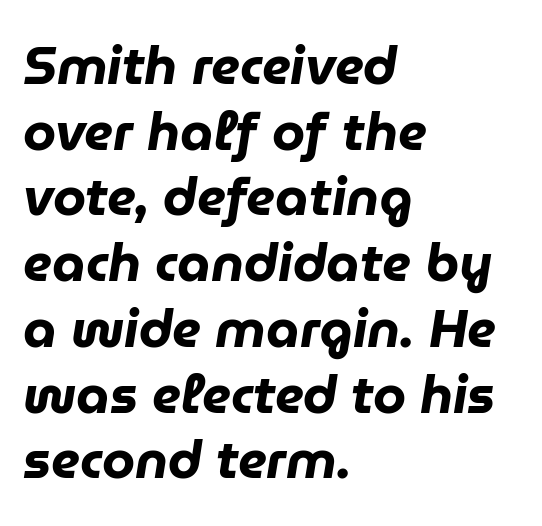
Q: Is the text bold? A: Yes.
Q: Is the text italic (slanted)? A: Yes, it leans right by about 9 degrees.
Q: Is the text underlined? A: No.
Q: How is the paragraph aligned? A: Left-aligned.
Q: Is the spacing between letters normal or unusually wide? A: Normal.
Q: Width (condensed, normal, or wide)? A: Normal.
Q: Stroke contrast? A: Low.
Q: x-height? A: Medium.
Q: Monospaced? A: No.
